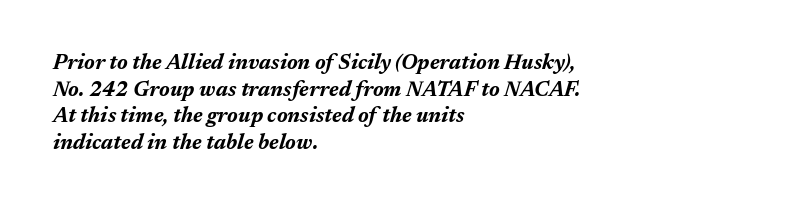
{"italic": "yes", "lean": "right", "slant_degrees": 17, "bold": "yes", "underline": "no", "align": "left", "line_spacing": "normal", "line_spacing_ratio": 1.27, "letter_spacing": "normal", "letter_spacing_em": 0.0, "glyph_px": 21}
